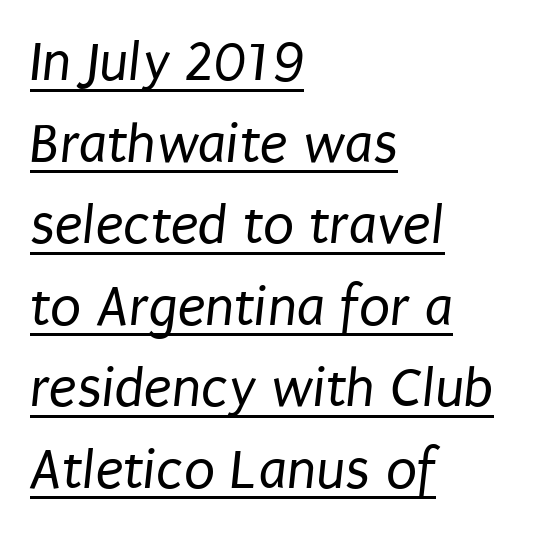
Q: Is the text bold? A: No.
Q: Is the typeface a serif or a sans-serif typeface? A: Sans-serif.
Q: Is the text underlined? A: Yes.
Q: How is the paragraph aligned? A: Left-aligned.
Q: Is the spacing between letters normal or unusually wide? A: Normal.
Q: Is the spacing between lines tight, normal or loose? A: Normal.
Q: Width (condensed, normal, or wide)? A: Condensed.
Q: Stroke contrast? A: Low.
Q: x-height? A: Large.
Q: Monospaced? A: No.
